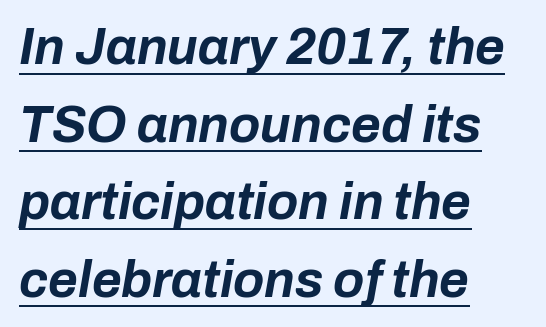
The image shows 51 px bold type, italic (leaning right); set left-aligned, normal line spacing (1.52x), normal letter spacing, underlined; low stroke contrast and a medium x-height.
